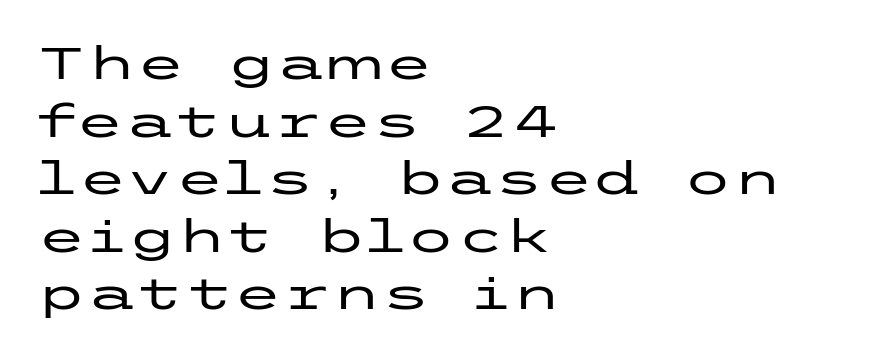
The image shows 45 px wide sans-serif type, upright; set left-aligned, normal line spacing (1.28x), normal letter spacing, not underlined; low stroke contrast and a medium x-height.
